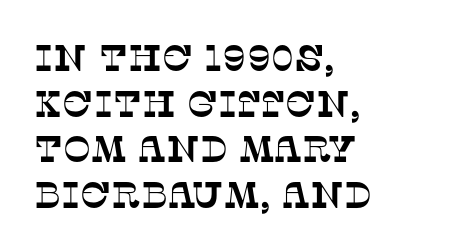
A serif font was chosen for this passage. This sample is left-justified, so line endings fall wherever the words run out. Rule under the text: the space is simply empty. Character widths vary here, with narrow letters taking less room than wide ones. Compared with typical body copy, the letter spacing here is the same.
